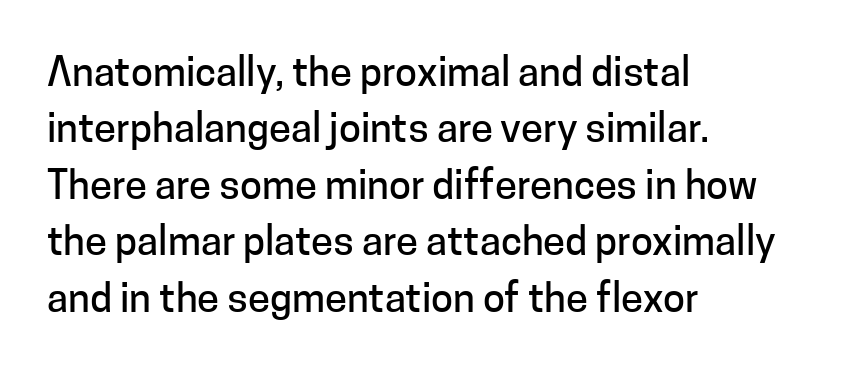
The zone under the glyphs is completely vacant. Baseline-to-baseline distance is the conventional proportion of letter height. A student would call this left alignment; a typographer would say flush left, rag right. Classification — sans serif. No italicization has been applied; the sample stays upright.
